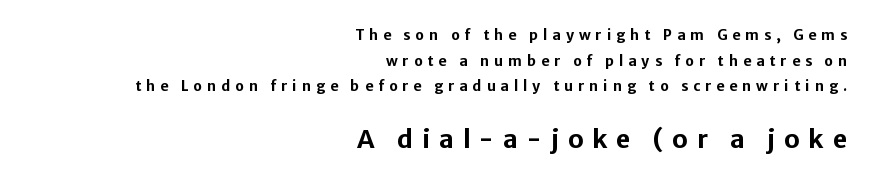
The image shows 25 px bold type, upright; set right-aligned, line spacing 1.83x, unusually wide letter spacing (+0.36 em), not underlined; the second (bottom) block is 1.79x larger.
